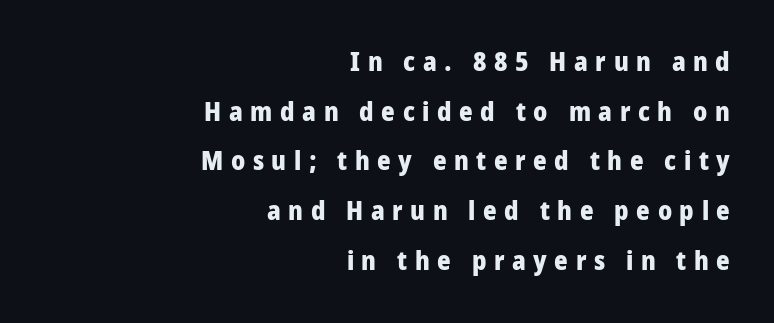
Q: Is the text bold? A: Yes.
Q: Is the text italic (slanted)? A: No, it is upright.
Q: Is the text underlined? A: No.
Q: How is the paragraph aligned? A: Right-aligned.
Q: Is the spacing between letters normal or unusually wide? A: Unusually wide.
Q: Is the spacing between lines tight, normal or loose? A: Loose.
